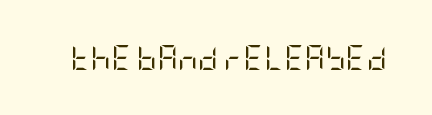
The rendering keeps characters at their native spacing. The font sits on the lighter half of the weight spectrum, regular included. Quick note: underline off. Is there any slant? The stems are plumb.
